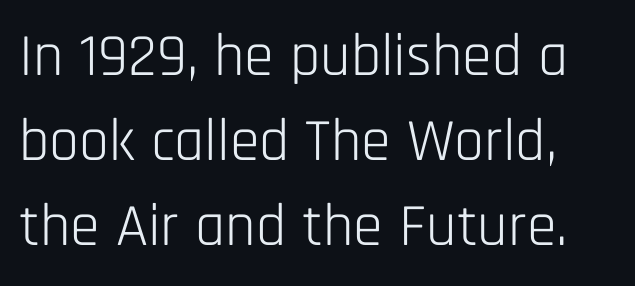
Q: Is the text bold? A: No.
Q: Is the text italic (slanted)? A: No, it is upright.
Q: Is the typeface a serif or a sans-serif typeface? A: Sans-serif.
Q: Is the text underlined? A: No.
Q: Is the spacing between letters normal or unusually wide? A: Normal.
Q: Is the spacing between lines tight, normal or loose? A: Normal.
Q: Width (condensed, normal, or wide)? A: Condensed.
Q: Stroke contrast? A: Low.
Q: x-height? A: Large.
Q: Monospaced? A: No.
